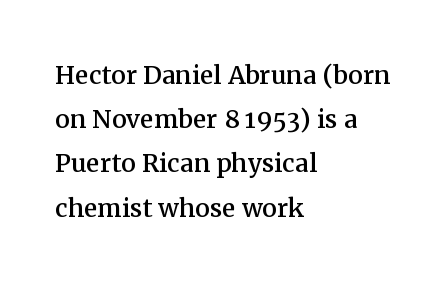
Typeset ragged right — the left edge is the straight one. You could not count columns in this text — the font is proportionally spaced. The letterforms sit shoulder to shoulder at normal distance. Bare-footed words on every line.
